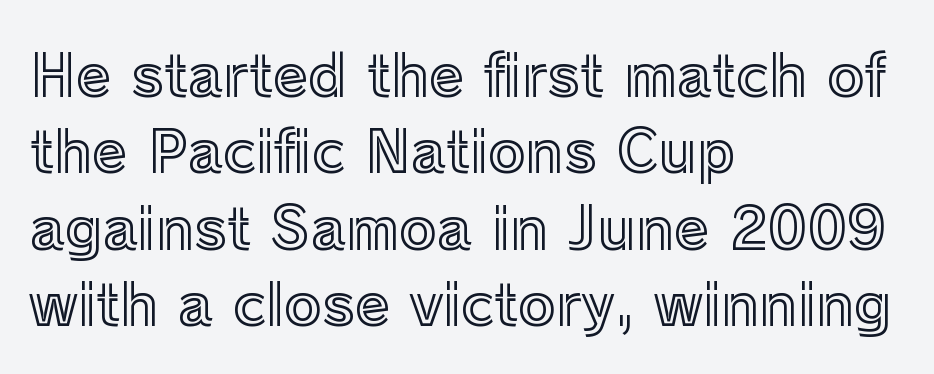
The image shows 57 px text type, upright; set left-aligned, normal line spacing (1.34x), normal letter spacing, not underlined; a medium x-height.
